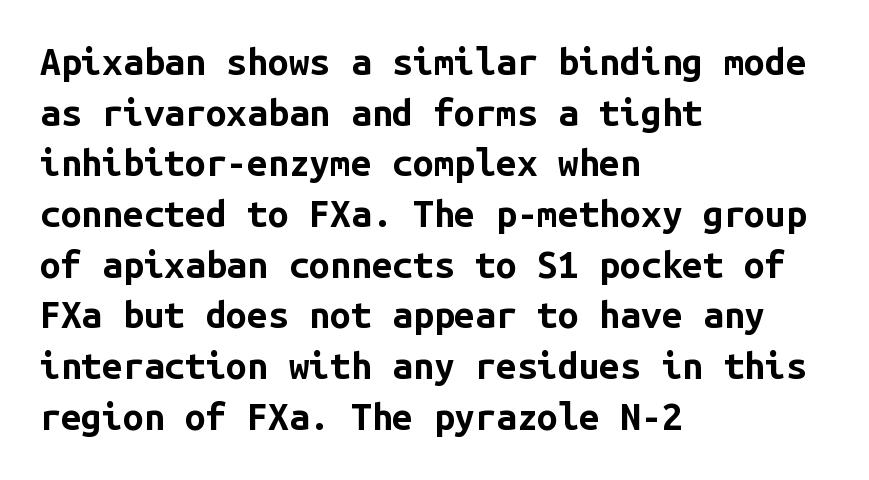
Q: Is the text bold? A: Yes.
Q: Is the text italic (slanted)? A: No, it is upright.
Q: Is the typeface a serif or a sans-serif typeface? A: Sans-serif.
Q: Is the text underlined? A: No.
Q: How is the paragraph aligned? A: Left-aligned.
Q: Is the spacing between letters normal or unusually wide? A: Normal.
Q: Is the spacing between lines tight, normal or loose? A: Normal.
Q: Width (condensed, normal, or wide)? A: Normal.
Q: Stroke contrast? A: Low.
Q: x-height? A: Medium.
Q: Monospaced? A: Yes.
